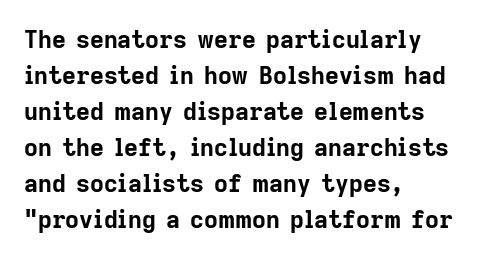
Q: Is the text bold? A: Yes.
Q: Is the text italic (slanted)? A: No, it is upright.
Q: Is the text underlined? A: No.
Q: How is the paragraph aligned? A: Left-aligned.
Q: Is the spacing between letters normal or unusually wide? A: Normal.
Q: Is the spacing between lines tight, normal or loose? A: Normal.
